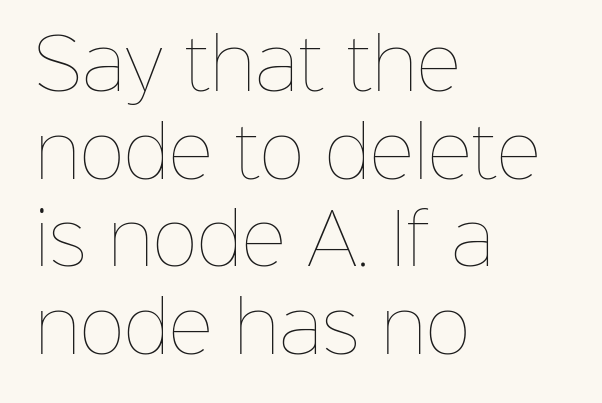
The image shows 69 px thin type, upright; set left-aligned, normal line spacing (1.27x), normal letter spacing, not underlined; low stroke contrast and a medium x-height.
